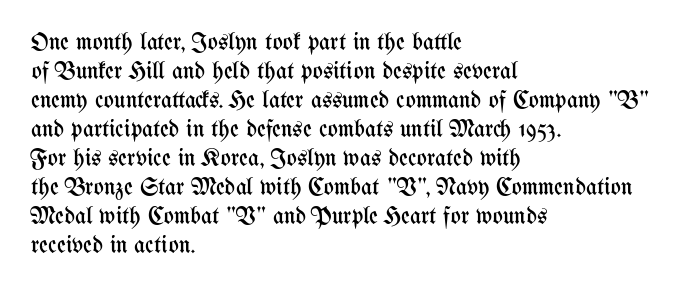
The image shows 24 px text type, upright; set left-aligned, line spacing 1.21x, normal letter spacing, not underlined.
